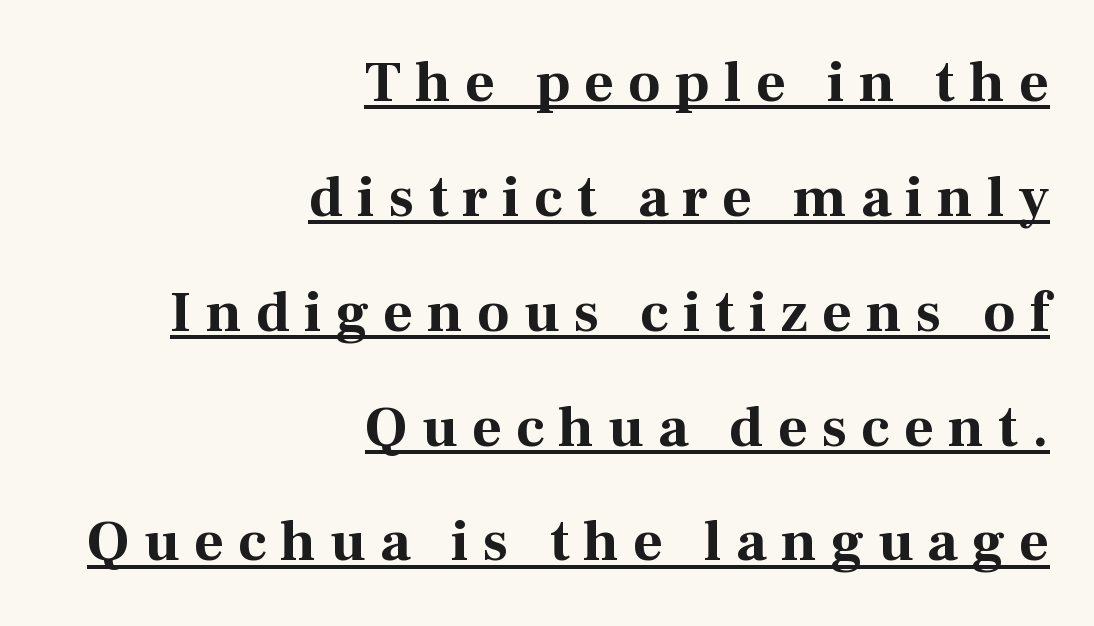
{"serif": "yes", "italic": "no", "bold": "yes", "weight": "bold", "width": "normal", "stroke_contrast": "medium", "x_height": "medium", "monospaced": "no", "underline": "yes", "align": "right", "line_spacing": "loose", "line_spacing_ratio": 1.98, "letter_spacing": "wide", "letter_spacing_em": 0.24, "glyph_px": 58}
